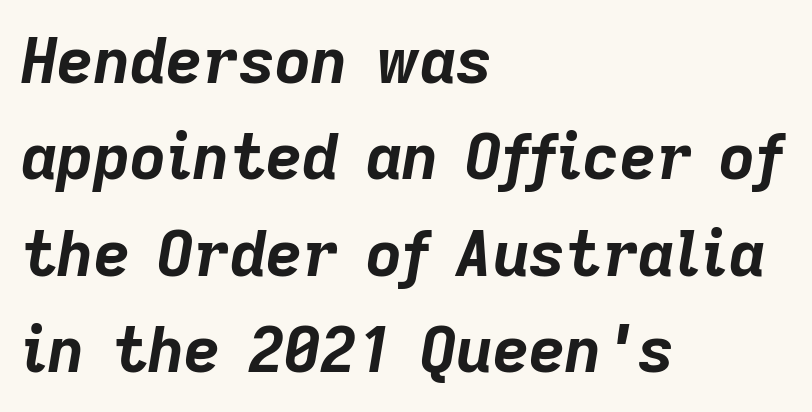
Q: Is the text bold? A: Yes.
Q: Is the text italic (slanted)? A: Yes, it leans right by about 9 degrees.
Q: Is the text underlined? A: No.
Q: How is the paragraph aligned? A: Left-aligned.
Q: Is the spacing between letters normal or unusually wide? A: Normal.
Q: Is the spacing between lines tight, normal or loose? A: Normal.
Q: Width (condensed, normal, or wide)? A: Normal.
Q: Stroke contrast? A: Low.
Q: x-height? A: Medium.
Q: Monospaced? A: No.
